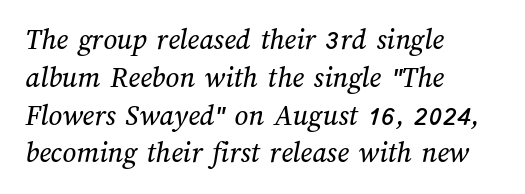
Q: Is the text underlined? A: No.
Q: How is the paragraph aligned? A: Left-aligned.
Q: Is the spacing between letters normal or unusually wide? A: Normal.
Q: Is the spacing between lines tight, normal or loose? A: Normal.
Q: Width (condensed, normal, or wide)? A: Normal.
Q: Stroke contrast? A: Medium.
Q: x-height? A: Medium.
Q: Monospaced? A: No.
